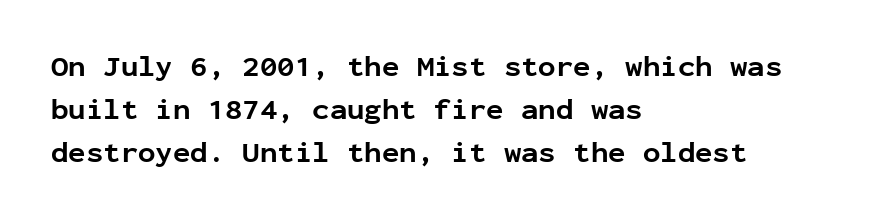
{"serif": "no", "italic": "no", "bold": "yes", "weight": "bold", "width": "normal", "stroke_contrast": "low", "x_height": "medium", "monospaced": "yes", "underline": "no", "align": "left", "line_spacing": "normal", "line_spacing_ratio": 1.49, "letter_spacing": "normal", "letter_spacing_em": 0.0, "glyph_px": 29}
